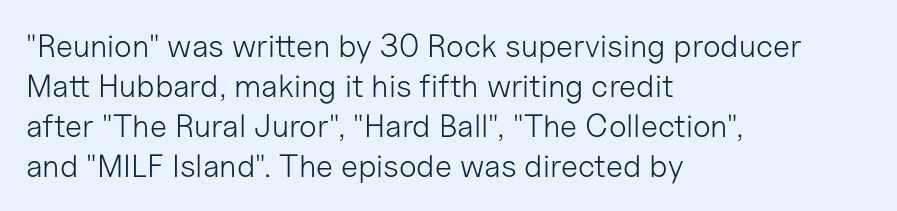
Q: Is the text bold? A: No.
Q: Is the text italic (slanted)? A: No, it is upright.
Q: Is the typeface a serif or a sans-serif typeface? A: Sans-serif.
Q: Is the text underlined? A: No.
Q: How is the paragraph aligned? A: Left-aligned.
Q: Is the spacing between letters normal or unusually wide? A: Normal.
Q: Is the spacing between lines tight, normal or loose? A: Normal.
Q: Width (condensed, normal, or wide)? A: Normal.
Q: Stroke contrast? A: Low.
Q: x-height? A: Medium.
Q: Monospaced? A: No.
